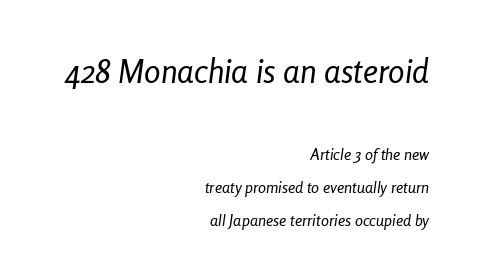
The image shows 33 px regular-weight, condensed type, italic (leaning right); set right-aligned, loose line spacing (2.05x), normal letter spacing, not underlined; the first (top) block is 2.06x larger; low stroke contrast and a medium x-height.
